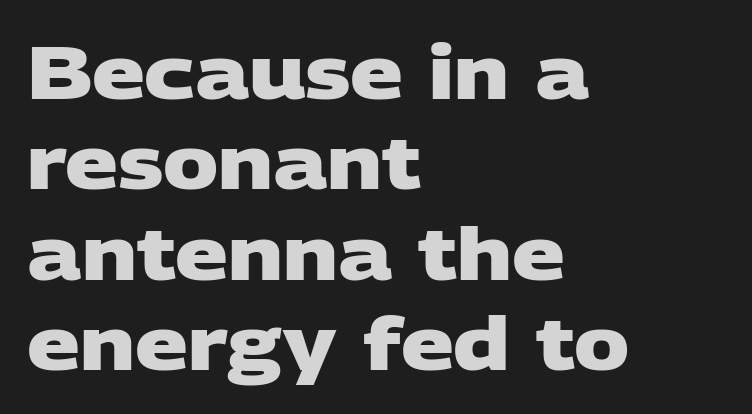
{"serif": "no", "bold": "yes", "weight": "heavy", "width": "wide", "stroke_contrast": "low", "x_height": "large", "monospaced": "no", "underline": "no", "align": "left", "line_spacing_ratio": 1.22, "letter_spacing": "normal", "letter_spacing_em": 0.0, "glyph_px": 74}
